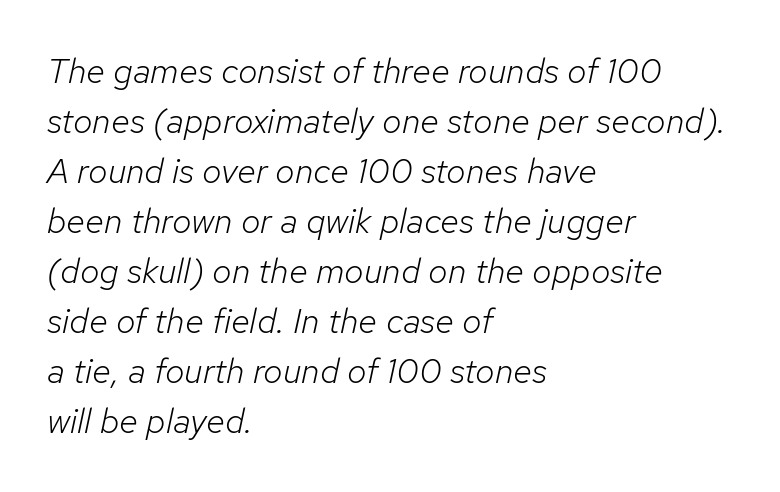
The glyphs look as if they've been sheared to an angle. The rows are spaced the way most documents space them. Varying glyph widths throughout — classic text-font behaviour. There is no visible air inserted between adjacent glyphs.
